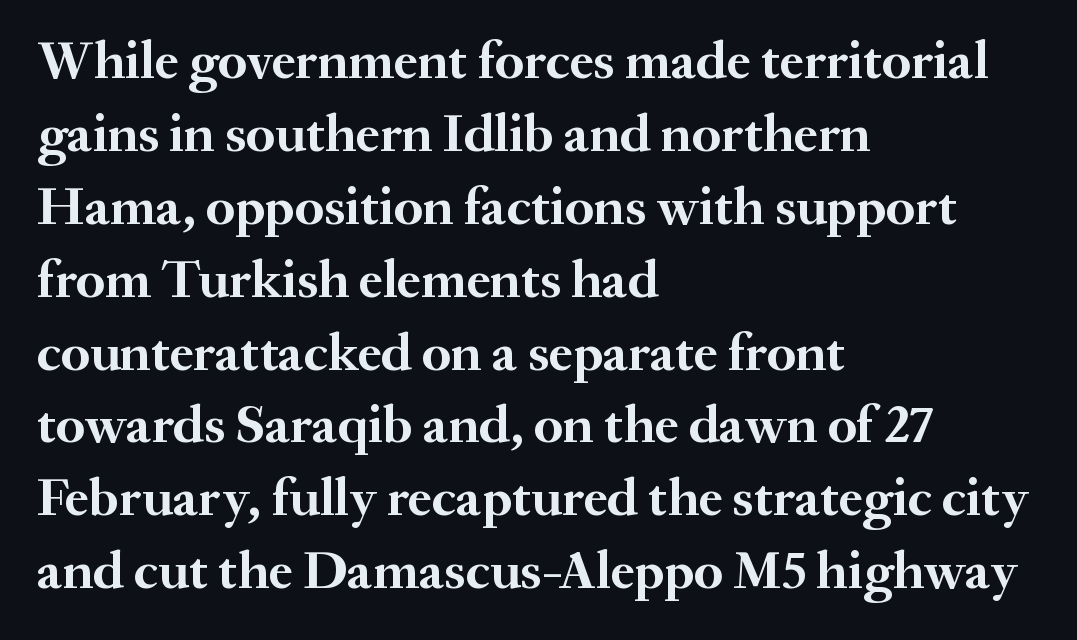
Old-style or modern, the face here clearly has serifs. The face used here is rendered with its standard letterfit. A typesetter would mark this as roman, not italic. Stroke thickness is high; the sample reads as a true bold. Descenders hang freely into open space. The face used here is proportionally spaced, like ordinary book or web type.
